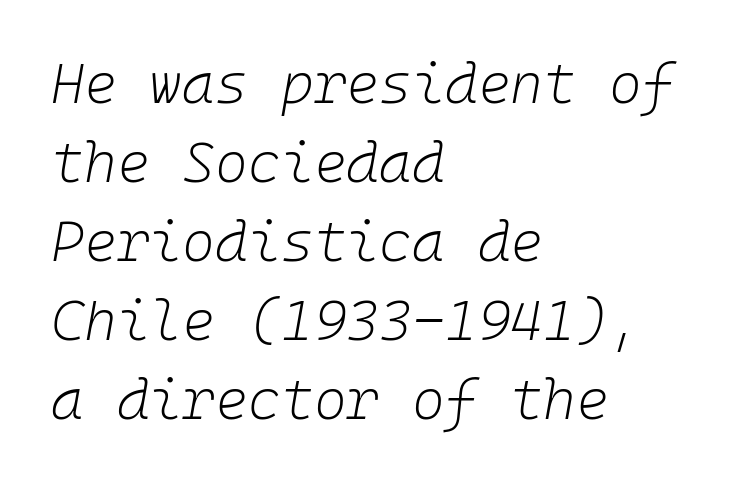
Q: Is the text bold? A: No.
Q: Is the text italic (slanted)? A: Yes, it leans right by about 10 degrees.
Q: Is the text underlined? A: No.
Q: How is the paragraph aligned? A: Left-aligned.
Q: Is the spacing between letters normal or unusually wide? A: Normal.
Q: Is the spacing between lines tight, normal or loose? A: Normal.
Q: Width (condensed, normal, or wide)? A: Normal.
Q: Stroke contrast? A: Low.
Q: x-height? A: Medium.
